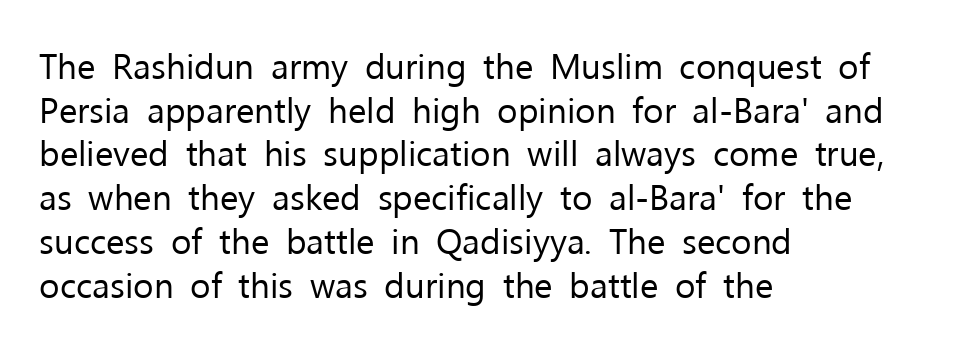
The image shows 35 px regular-weight sans-serif type, upright; set left-aligned, normal line spacing (1.25x), normal letter spacing, not underlined; low stroke contrast and a medium x-height.
